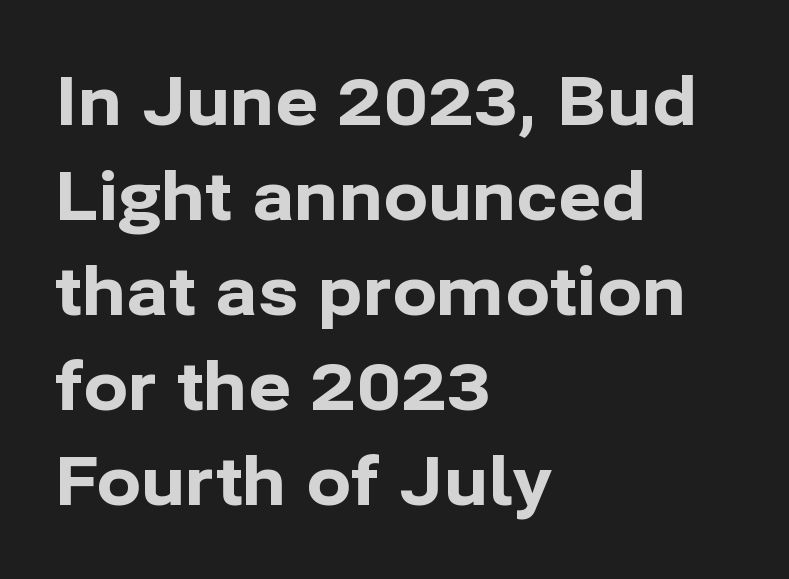
The letters stand upright; this is a roman face. This sample has the flowing, uneven cadence of proportional lettering. Look at the bottom of the vertical strokes: they stop flat, with no serifs. Look at the stroke-to-counter ratio: heavy, a bold.
